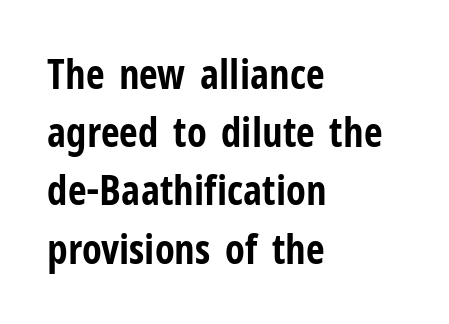
The image shows 41 px bold, condensed sans-serif type, upright; set left-aligned, normal line spacing (1.42x), normal letter spacing, not underlined; low stroke contrast and a medium x-height.
